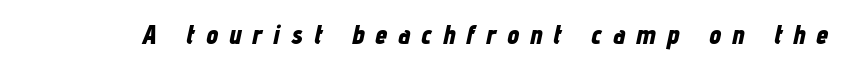
{"italic": "yes", "lean": "right", "slant_degrees": 12, "bold": "yes", "underline": "no", "letter_spacing": "wide", "letter_spacing_em": 0.41, "glyph_px": 27}
